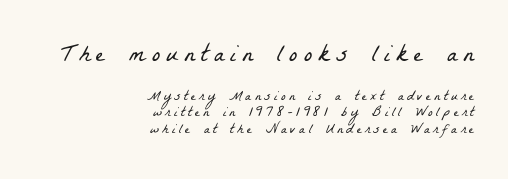
{"bold": "no", "underline": "no", "align": "right", "line_spacing_ratio": 1.19, "letter_spacing": "wide", "letter_spacing_em": 0.24, "larger_block": "first", "size_ratio": 1.79, "glyph_px": 25}
